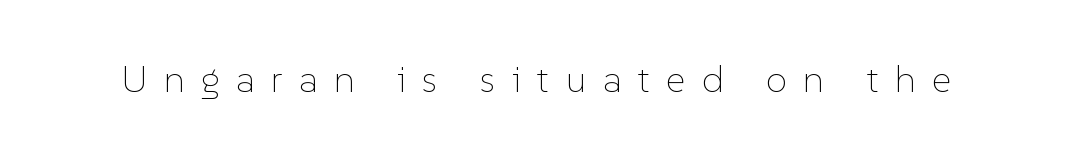
The passage shown is typed in a proportional face where columns would drift. Observe the wide spacing: letters keep a clear distance from each other. A quiet, ordinary-to-light weight characterises the typeface. Descenders hang freely into open space. Vertical strokes here are truly vertical.
